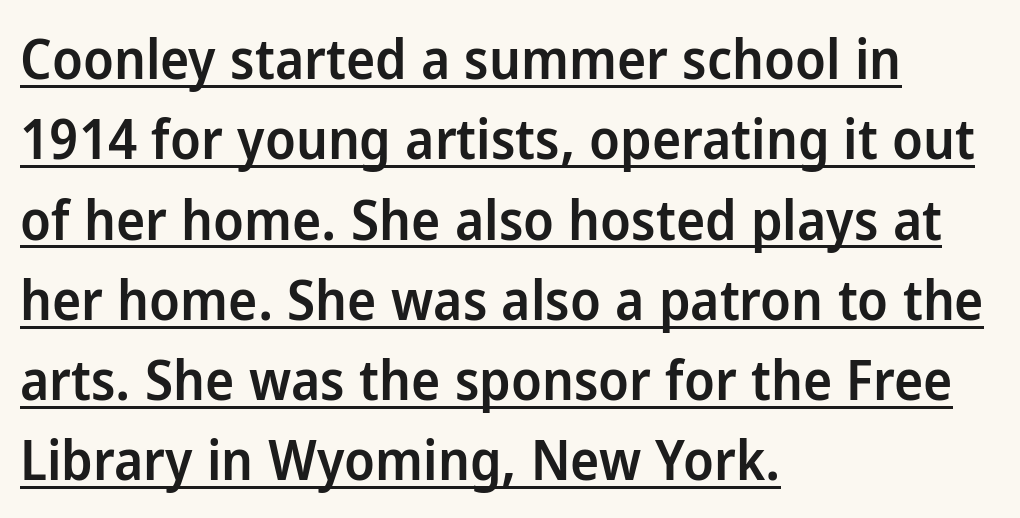
Q: Is the text bold? A: Semi-bold.
Q: Is the text italic (slanted)? A: No, it is upright.
Q: Is the typeface a serif or a sans-serif typeface? A: Sans-serif.
Q: Is the text underlined? A: Yes.
Q: How is the paragraph aligned? A: Left-aligned.
Q: Is the spacing between letters normal or unusually wide? A: Normal.
Q: Is the spacing between lines tight, normal or loose? A: Normal.
Q: Width (condensed, normal, or wide)? A: Normal.
Q: Stroke contrast? A: Low.
Q: x-height? A: Medium.
Q: Monospaced? A: No.
